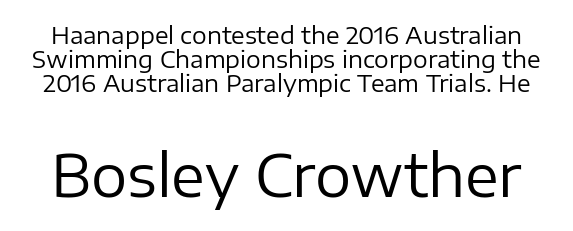
{"serif": "no", "italic": "no", "bold": "no", "weight": "regular", "width": "normal", "stroke_contrast": "low", "x_height": "medium", "monospaced": "no", "underline": "no", "line_spacing": "tight", "line_spacing_ratio": 1.05, "letter_spacing": "normal", "letter_spacing_em": 0.0, "larger_block": "second", "size_ratio": 2.48, "glyph_px": 57}
